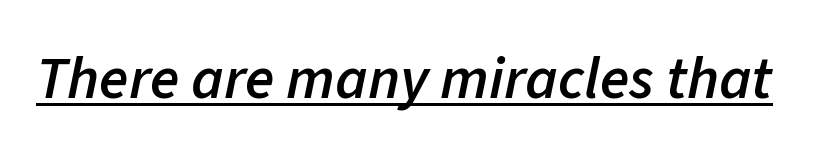
{"italic": "yes", "lean": "right", "slant_degrees": 11, "bold": "semi", "weight": "semibold", "width": "normal", "stroke_contrast": "low", "x_height": "medium", "monospaced": "no", "underline": "yes", "letter_spacing": "normal", "letter_spacing_em": 0.0, "glyph_px": 60}
